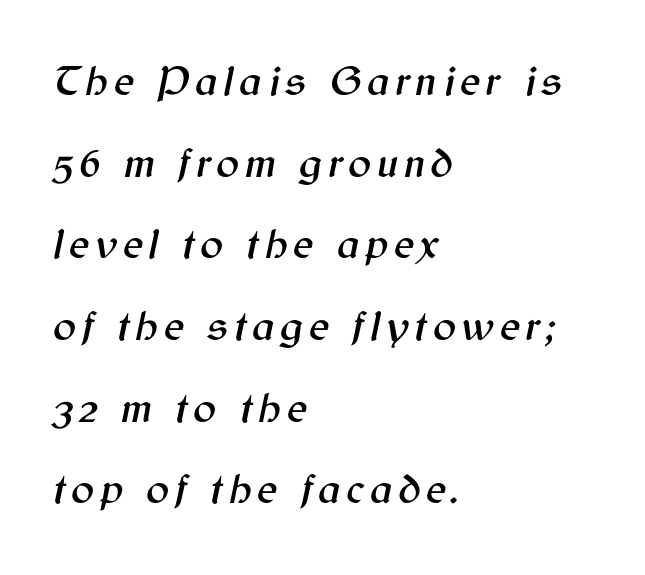
The image shows 43 px text type, italic (leaning right); set left-aligned, loose line spacing (1.9x), not underlined; medium stroke contrast and a medium x-height.
